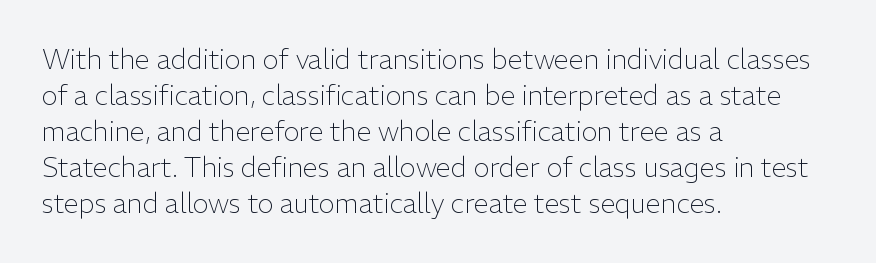
{"italic": "no", "bold": "no", "underline": "no", "align": "left", "line_spacing": "normal", "line_spacing_ratio": 1.33, "letter_spacing": "normal", "letter_spacing_em": 0.0, "glyph_px": 27}
